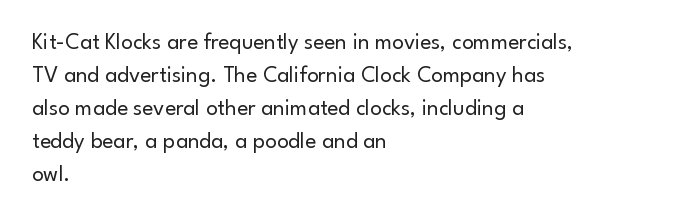
{"italic": "no", "bold": "no", "underline": "no", "align": "left", "line_spacing": "normal", "line_spacing_ratio": 1.44, "letter_spacing": "normal", "letter_spacing_em": 0.0, "glyph_px": 23}
